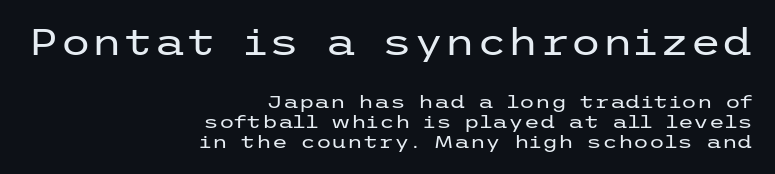
{"serif": "no", "italic": "no", "bold": "no", "weight": "regular", "width": "wide", "stroke_contrast": "low", "x_height": "medium", "underline": "no", "align": "right", "line_spacing": "tight", "line_spacing_ratio": 1.11, "letter_spacing": "normal", "letter_spacing_em": 0.0, "larger_block": "first", "size_ratio": 2.0, "glyph_px": 36}
